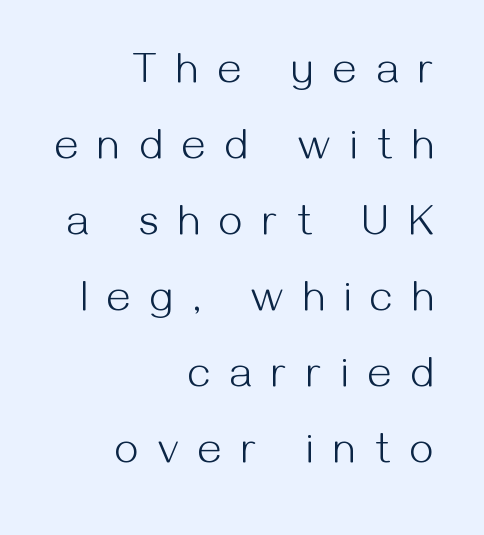
The image shows 42 px light sans-serif type, upright; set right-aligned, line spacing 1.81x, unusually wide letter spacing (+0.48 em), not underlined; medium stroke contrast and a medium x-height.
